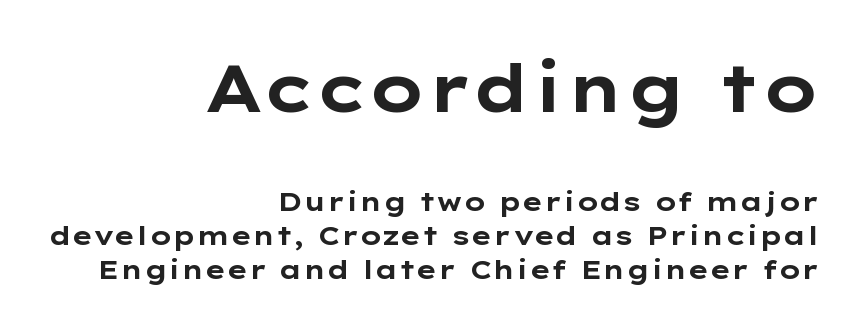
Q: Is the text bold? A: Yes.
Q: Is the text italic (slanted)? A: No, it is upright.
Q: Is the typeface a serif or a sans-serif typeface? A: Sans-serif.
Q: Is the text underlined? A: No.
Q: How is the paragraph aligned? A: Right-aligned.
Q: Is the spacing between letters normal or unusually wide? A: Normal.
Q: Is the spacing between lines tight, normal or loose? A: Normal.
Q: Which block of text is set in a larger size, the first (top) or the second (bottom)? A: The first (top) one.
Q: Width (condensed, normal, or wide)? A: Wide.
Q: Stroke contrast? A: Low.
Q: x-height? A: Medium.
Q: Monospaced? A: No.
